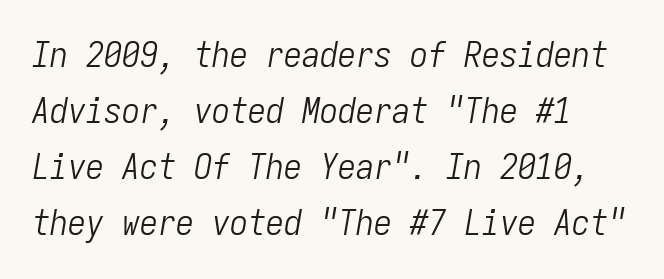
Weight: regular or lighter. The space directly below the letters is spotless. Students, note that the glyphs here touch the page at normal intervals. Posture: slanted.
